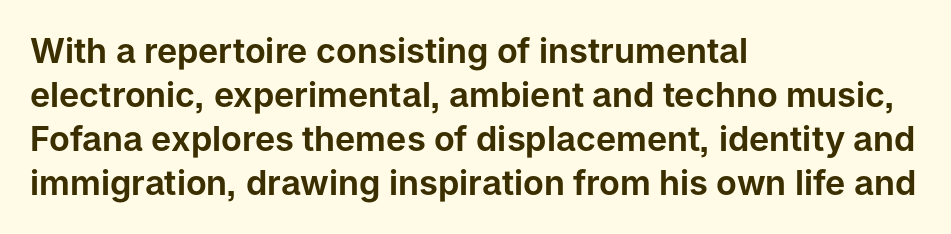
Italic: no, the glyphs are upright roman. The space beneath each line is pristine and unruled. Summary of vertical rhythm: regular, with standard interline spacing. These lines are composed in type without serifs. Visually the block forms a straight wall on the left and a jagged coastline on the right. Proportional: the letters do not fall into vertical columns.
